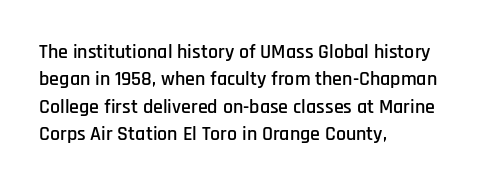
The specimen omits any rule beneath the text block's lines. The face used here is rendered with its standard letterfit. Posture: straight, roman, zero tilt. A student would call this left alignment; a typographer would say flush left, rag right. If you measured baseline to baseline, you'd find a middling distance.
